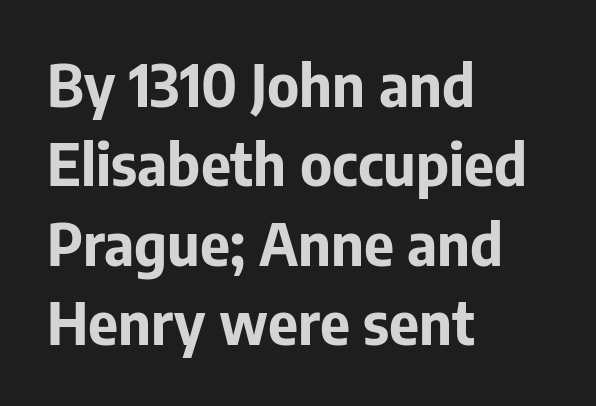
Q: Is the text bold? A: Yes.
Q: Is the text italic (slanted)? A: No, it is upright.
Q: Is the typeface a serif or a sans-serif typeface? A: Sans-serif.
Q: Is the text underlined? A: No.
Q: How is the paragraph aligned? A: Left-aligned.
Q: Is the spacing between letters normal or unusually wide? A: Normal.
Q: Is the spacing between lines tight, normal or loose? A: Normal.
Q: Width (condensed, normal, or wide)? A: Normal.
Q: Stroke contrast? A: Low.
Q: x-height? A: Medium.
Q: Monospaced? A: No.
